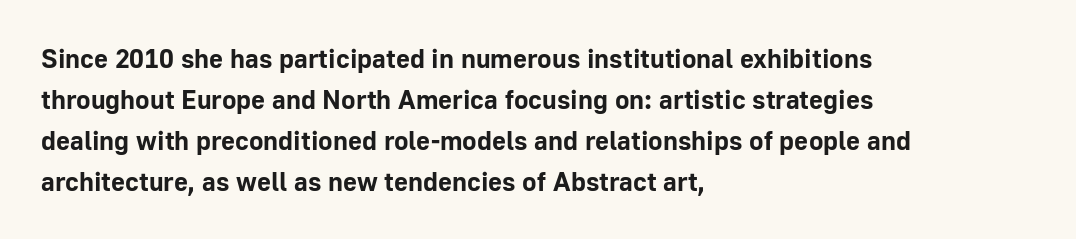
{"italic": "no", "bold": "yes", "underline": "no", "align": "left", "line_spacing": "normal", "line_spacing_ratio": 1.52, "letter_spacing": "normal", "letter_spacing_em": 0.0, "glyph_px": 27}
